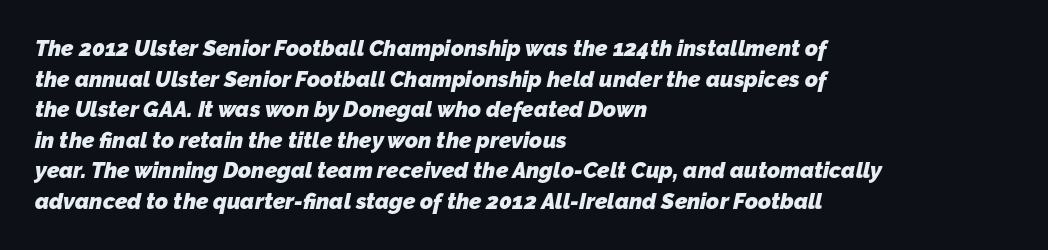
Which margin do the lines hug? The left one — the right edge is uneven. Default kerning and tracking; the words read as compact shapes. The foot of each line stays bare and open. Baseline-to-baseline distance is the conventional proportion of letter height.
